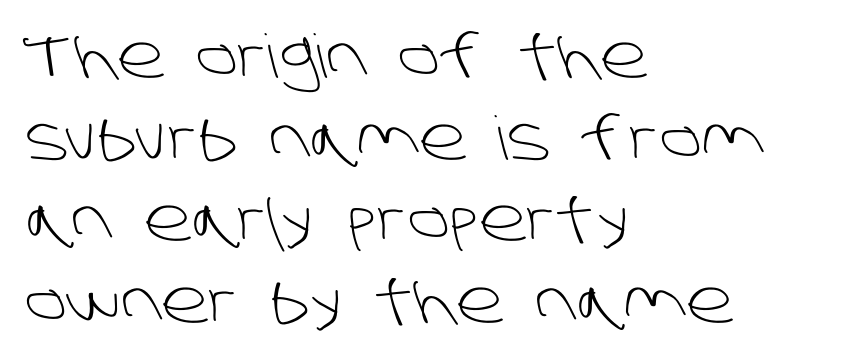
The image shows 60 px light sans-serif type; set left-aligned, normal line spacing (1.36x), normal letter spacing, not underlined; low stroke contrast and a large x-height.
